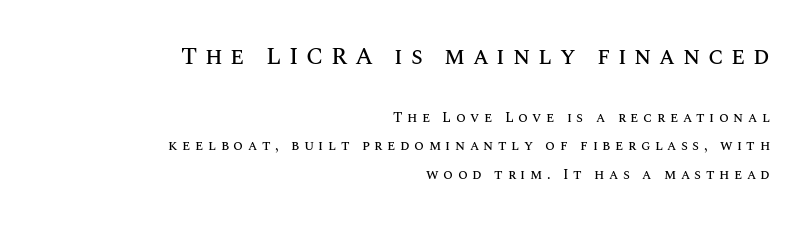
Q: Is the text italic (slanted)? A: No, it is upright.
Q: Is the text underlined? A: No.
Q: How is the paragraph aligned? A: Right-aligned.
Q: Is the spacing between letters normal or unusually wide? A: Unusually wide.
Q: Is the spacing between lines tight, normal or loose? A: Loose.
Q: Which block of text is set in a larger size, the first (top) or the second (bottom)? A: The first (top) one.
